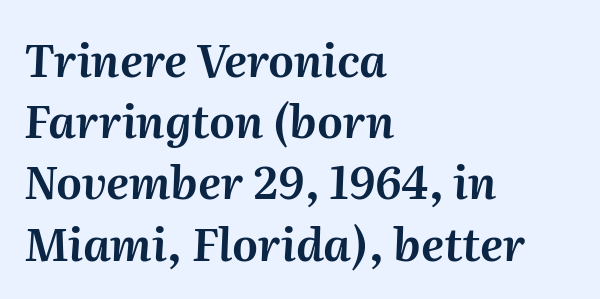
Q: Is the text italic (slanted)? A: Yes, it leans right by about 2 degrees.
Q: Is the text underlined? A: No.
Q: How is the paragraph aligned? A: Left-aligned.
Q: Is the spacing between letters normal or unusually wide? A: Normal.
Q: Is the spacing between lines tight, normal or loose? A: Normal.
Q: Width (condensed, normal, or wide)? A: Normal.
Q: Stroke contrast? A: Medium.
Q: x-height? A: Medium.
Q: Monospaced? A: No.
